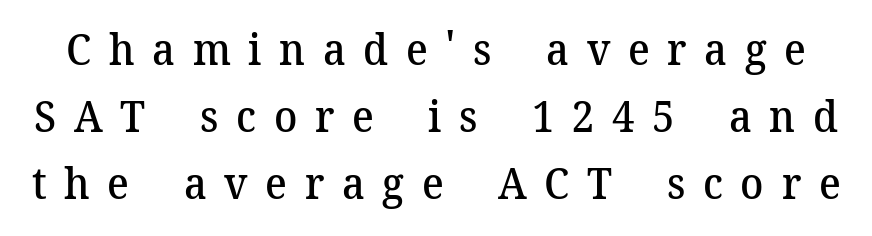
Q: Is the text bold? A: Semi-bold.
Q: Is the text italic (slanted)? A: No, it is upright.
Q: Is the typeface a serif or a sans-serif typeface? A: Serif.
Q: Is the text underlined? A: No.
Q: Is the spacing between letters normal or unusually wide? A: Unusually wide.
Q: Is the spacing between lines tight, normal or loose? A: Normal.
Q: Width (condensed, normal, or wide)? A: Normal.
Q: Stroke contrast? A: Medium.
Q: x-height? A: Medium.
Q: Monospaced? A: No.
